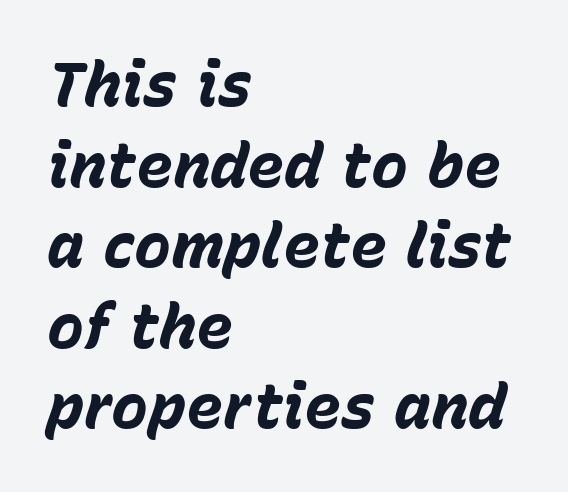
Q: Is the text bold? A: Yes.
Q: Is the text italic (slanted)? A: Yes, it leans right by about 15 degrees.
Q: Is the text underlined? A: No.
Q: How is the paragraph aligned? A: Left-aligned.
Q: Is the spacing between letters normal or unusually wide? A: Normal.
Q: Is the spacing between lines tight, normal or loose? A: Normal.
Q: Width (condensed, normal, or wide)? A: Normal.
Q: Stroke contrast? A: Low.
Q: x-height? A: Medium.
Q: Monospaced? A: No.
